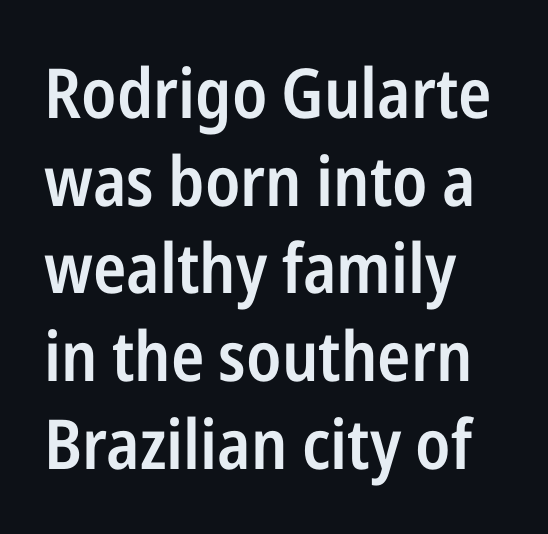
The image shows 69 px semibold, condensed sans-serif type, upright; set left-aligned, normal line spacing (1.27x), normal letter spacing, not underlined; low stroke contrast and a medium x-height.
